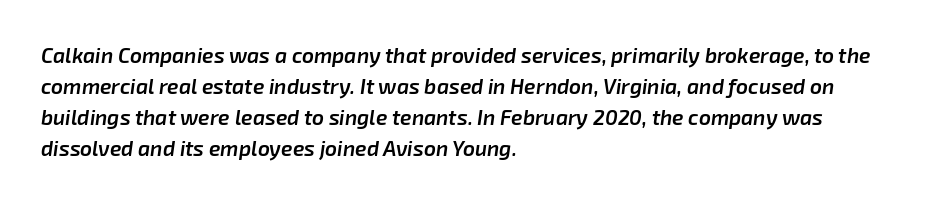
The image shows 21 px text type, italic (leaning right); set left-aligned, normal line spacing (1.47x), normal letter spacing, not underlined.
